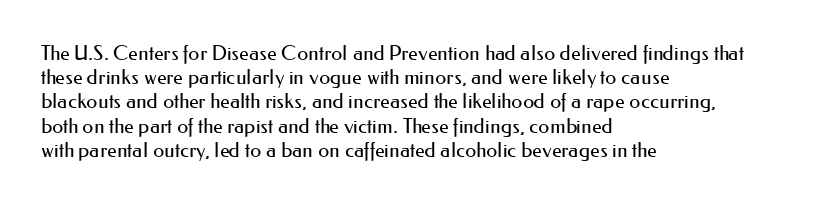
Q: Is the text bold? A: No.
Q: Is the text italic (slanted)? A: No, it is upright.
Q: Is the text underlined? A: No.
Q: How is the paragraph aligned? A: Left-aligned.
Q: Is the spacing between letters normal or unusually wide? A: Normal.
